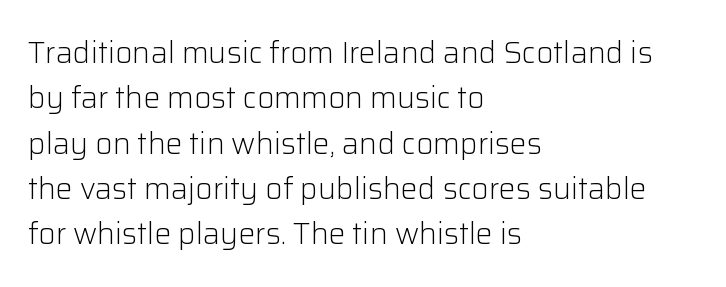
The image shows 30 px light sans-serif type, upright; set left-aligned, normal line spacing (1.51x), normal letter spacing, not underlined; low stroke contrast and a medium x-height.
